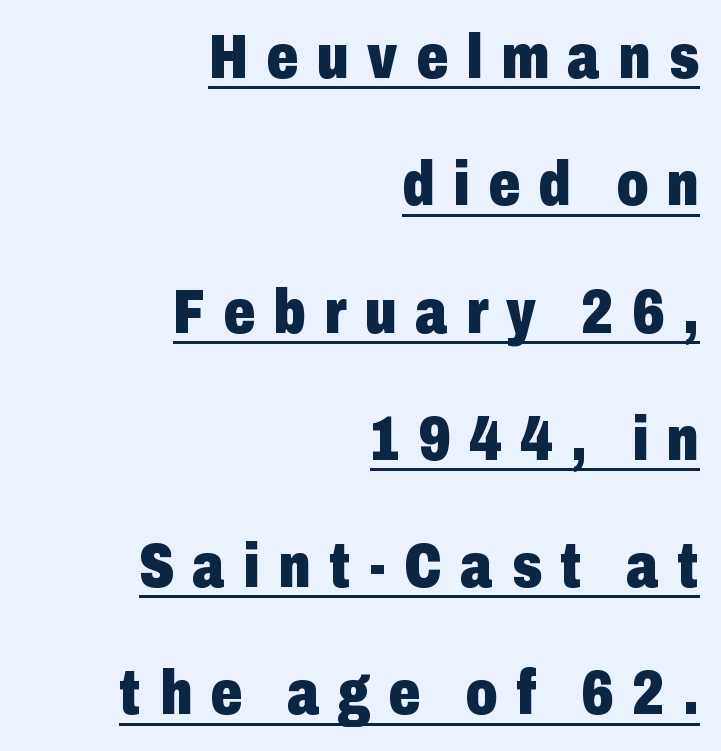
Q: Is the text bold? A: Yes.
Q: Is the text italic (slanted)? A: No, it is upright.
Q: Is the typeface a serif or a sans-serif typeface? A: Sans-serif.
Q: Is the text underlined? A: Yes.
Q: How is the paragraph aligned? A: Right-aligned.
Q: Is the spacing between letters normal or unusually wide? A: Unusually wide.
Q: Is the spacing between lines tight, normal or loose? A: Loose.
Q: Width (condensed, normal, or wide)? A: Condensed.
Q: Stroke contrast? A: Low.
Q: x-height? A: Medium.
Q: Monospaced? A: No.
